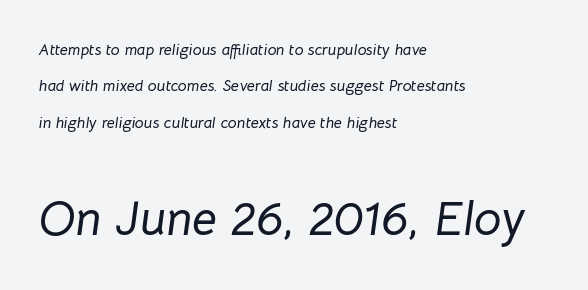
The image shows 49 px text type, italic (leaning right); set left-aligned, loose line spacing (2.27x), normal letter spacing, not underlined; the second (bottom) block is 3.06x larger; low stroke contrast and a medium x-height.
